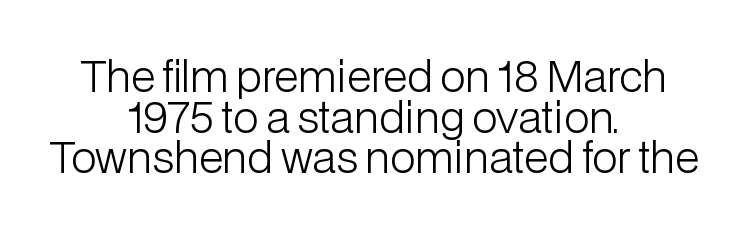
The image shows 42 px light sans-serif type, upright; set centered, tight line spacing (0.97x), normal letter spacing, not underlined; low stroke contrast and a medium x-height.
